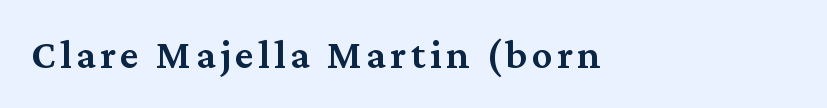
{"serif": "yes", "italic": "no", "bold": "semi", "weight": "semibold", "width": "normal", "stroke_contrast": "medium", "x_height": "medium", "monospaced": "no", "underline": "no", "align": "left", "glyph_px": 41}
